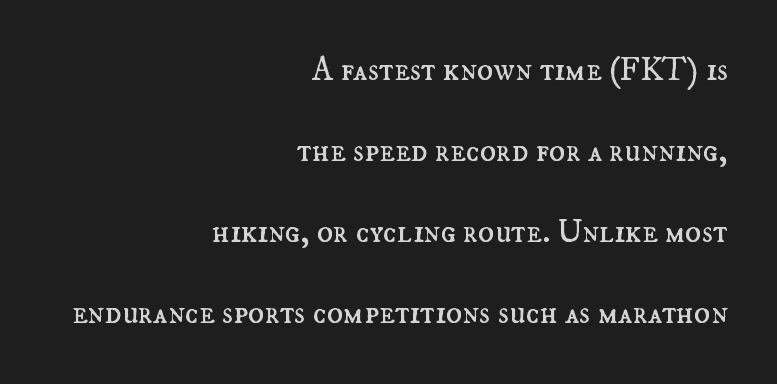
The image shows 33 px regular-weight type, upright; set right-aligned, loose line spacing (2.45x), normal letter spacing, not underlined; medium stroke contrast and a small x-height.
